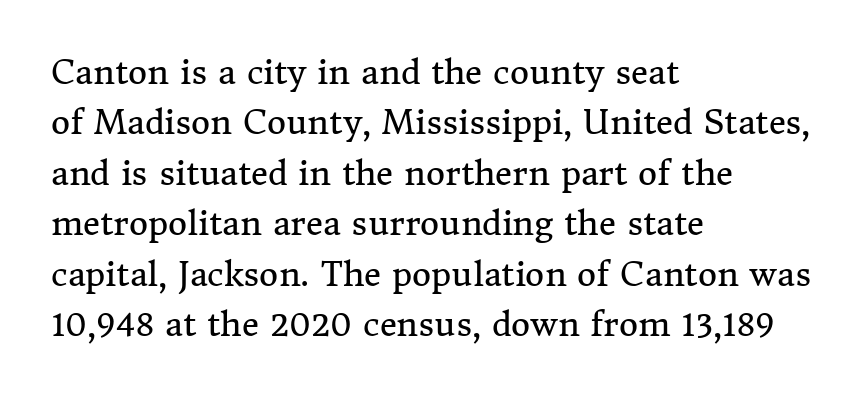
Q: Is the text bold? A: No.
Q: Is the text italic (slanted)? A: No, it is upright.
Q: Is the typeface a serif or a sans-serif typeface? A: Serif.
Q: Is the text underlined? A: No.
Q: How is the paragraph aligned? A: Left-aligned.
Q: Is the spacing between letters normal or unusually wide? A: Normal.
Q: Is the spacing between lines tight, normal or loose? A: Normal.
Q: Width (condensed, normal, or wide)? A: Normal.
Q: Stroke contrast? A: Medium.
Q: x-height? A: Medium.
Q: Monospaced? A: No.
